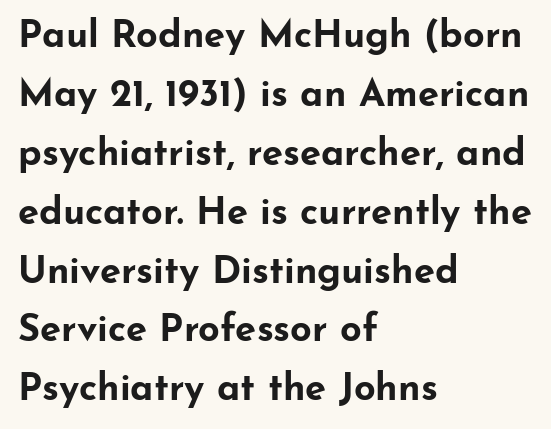
The image shows 38 px bold, wide sans-serif type, upright; set left-aligned, normal line spacing (1.55x), normal letter spacing, not underlined; low stroke contrast and a small x-height.
